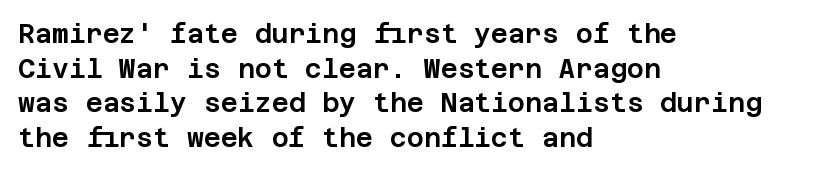
The image shows 26 px text type, upright; set left-aligned, normal line spacing (1.33x), normal letter spacing, not underlined.
